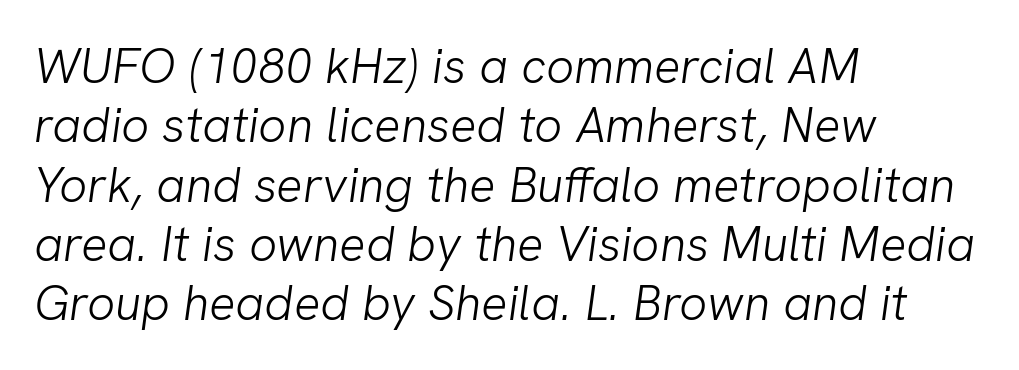
Q: Is the text bold? A: No.
Q: Is the typeface a serif or a sans-serif typeface? A: Sans-serif.
Q: Is the text underlined? A: No.
Q: How is the paragraph aligned? A: Left-aligned.
Q: Is the spacing between letters normal or unusually wide? A: Normal.
Q: Width (condensed, normal, or wide)? A: Normal.
Q: Stroke contrast? A: Low.
Q: x-height? A: Medium.
Q: Monospaced? A: No.
